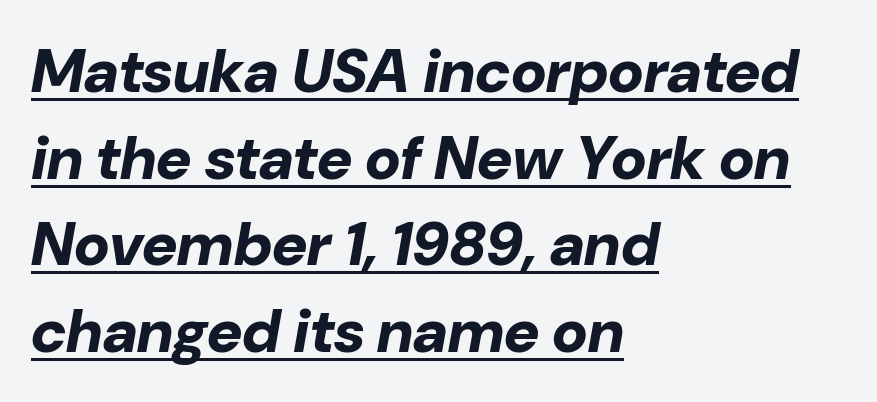
Q: Is the text bold? A: Yes.
Q: Is the text italic (slanted)? A: Yes, it leans right by about 10 degrees.
Q: Is the text underlined? A: Yes.
Q: How is the paragraph aligned? A: Left-aligned.
Q: Is the spacing between letters normal or unusually wide? A: Normal.
Q: Is the spacing between lines tight, normal or loose? A: Normal.
Q: Width (condensed, normal, or wide)? A: Normal.
Q: Stroke contrast? A: Low.
Q: x-height? A: Medium.
Q: Monospaced? A: No.
